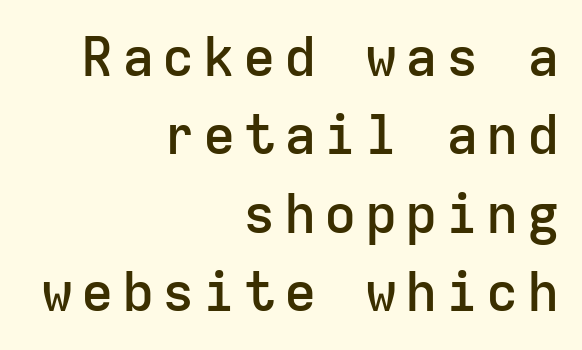
The image shows 54 px semibold sans-serif type, upright, monospaced; set right-aligned, normal line spacing (1.45x), not underlined; low stroke contrast and a medium x-height.
